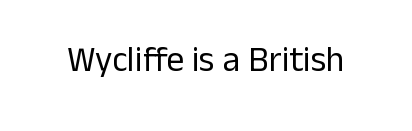
Q: Is the text bold? A: No.
Q: Is the text italic (slanted)? A: No, it is upright.
Q: Is the typeface a serif or a sans-serif typeface? A: Sans-serif.
Q: Is the text underlined? A: No.
Q: Is the spacing between letters normal or unusually wide? A: Normal.
Q: Width (condensed, normal, or wide)? A: Normal.
Q: Stroke contrast? A: Low.
Q: x-height? A: Medium.
Q: Monospaced? A: No.
